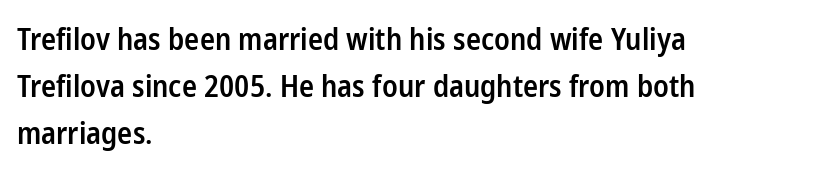
The lines in this sample share a left origin and differ only in where they stop. Students, note that the glyphs here touch the page at normal intervals. Vertical strokes here are truly vertical. The passage shown is semibold, sitting just below true bold.
